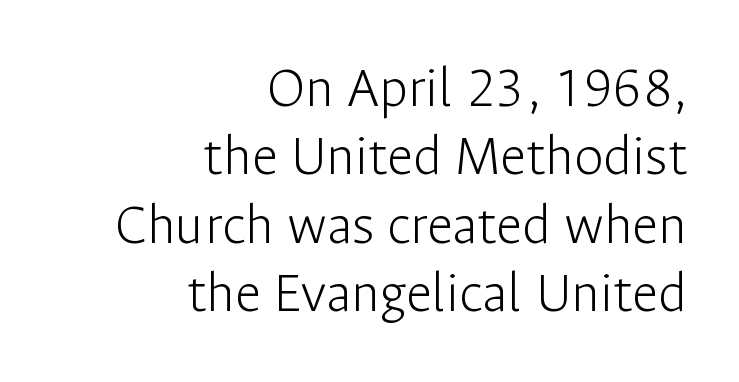
Characters follow at the spacing the type designer built in. Horizontally, the lines are justified to the trailing edge only. Quick note: not italic, upright. Just letters on the line, the space beneath them empty. The font sits on the lighter half of the weight spectrum, regular included. Regarding serifs, this sample does without them.
